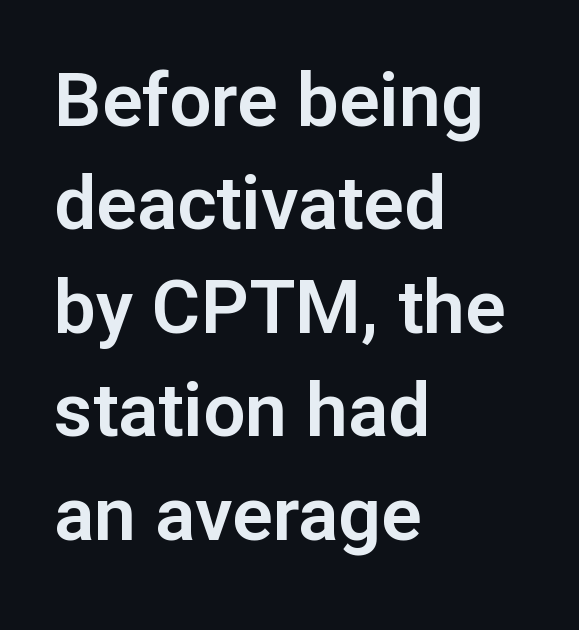
In terms of posture, this sample is upright. Any mark beneath the type? The region is blank. The font family rendered here belongs to the sans-serif group. A typesetter would call this leading conventional body-copy spacing. The rendering uses natural spacing where letterforms have individual widths.
